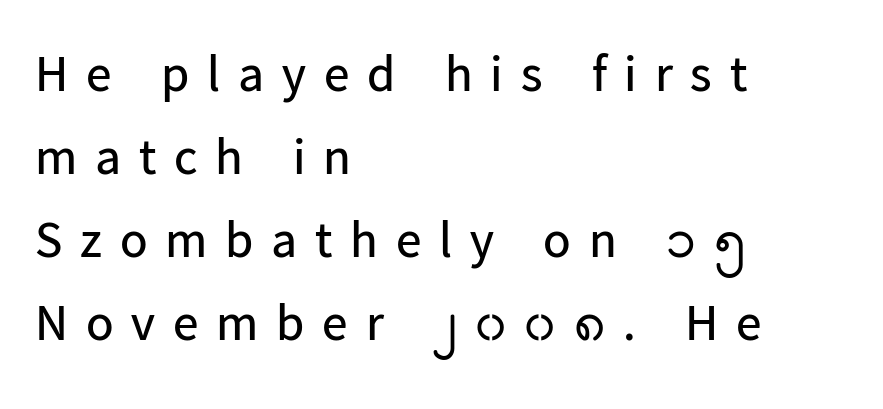
Q: Is the text bold? A: No.
Q: Is the text italic (slanted)? A: No, it is upright.
Q: Is the typeface a serif or a sans-serif typeface? A: Sans-serif.
Q: Is the text underlined? A: No.
Q: How is the paragraph aligned? A: Left-aligned.
Q: Is the spacing between letters normal or unusually wide? A: Unusually wide.
Q: Is the spacing between lines tight, normal or loose? A: Normal.
Q: Width (condensed, normal, or wide)? A: Normal.
Q: Stroke contrast? A: Low.
Q: x-height? A: Medium.
Q: Monospaced? A: No.
